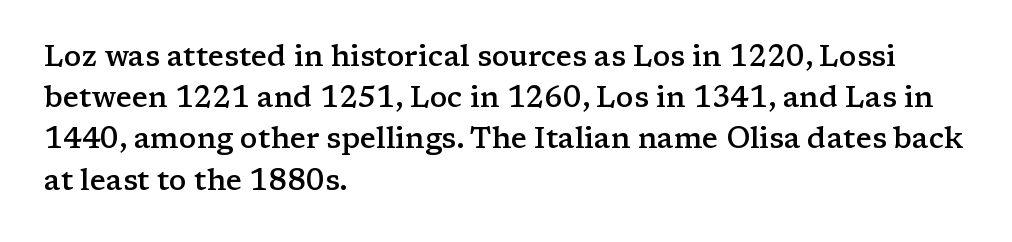
The lines in this sample share a left origin and differ only in where they stop. Here the designer chose a conventional face with non-uniform glyph widths. Evenly set lines give the paragraph a standard silhouette. Has an underline been added? It has not. Stroke terminals: seriffed. The passage shown is semibold, sitting just below true bold.
